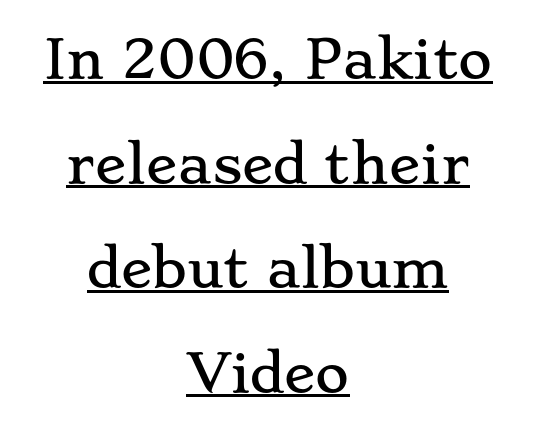
Is there any slant? The stems are plumb. Is this a fixed-width face? No — the glyphs have proportional, varying widths. Is there an underline? Yes — a line sits under the letters. The letterforms sit shoulder to shoulder at normal distance. The rag falls on both sides of this text block equally.
